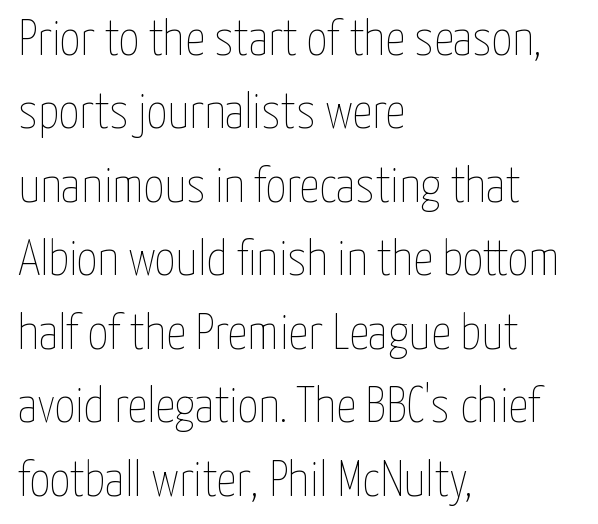
Underline: absent. One glance says typical: line gaps are just what's usual. The typesetter chose a ragged-right arrangement here. Each word holds together tightly as a unit, with standard inter-letter gaps. The lettering stays uniformly vertical, giving the passage a roman look. The face used here is proportionally spaced, like ordinary book or web type.
